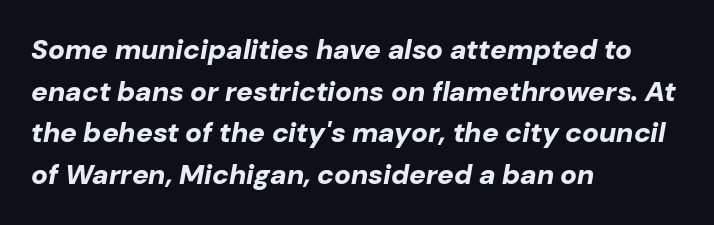
The lines are quadded left. How heavy is the stroke? Heavy — this is a bold. You could not count columns in this text — the font is proportionally spaced. The rendering uses a moderate line-height, typical for paragraphs.
